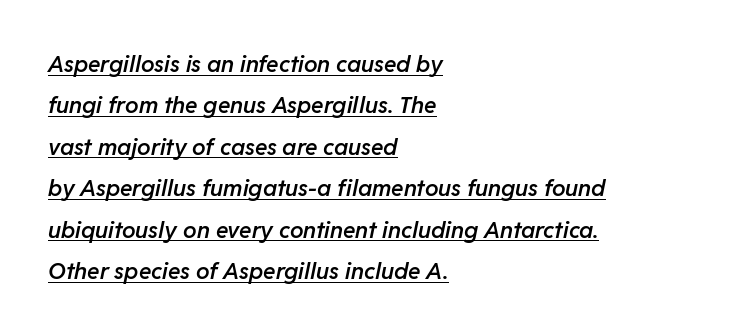
Q: Is the text bold? A: Semi-bold.
Q: Is the text italic (slanted)? A: Yes, it leans right by about 11 degrees.
Q: Is the text underlined? A: Yes.
Q: How is the paragraph aligned? A: Left-aligned.
Q: Is the spacing between letters normal or unusually wide? A: Normal.
